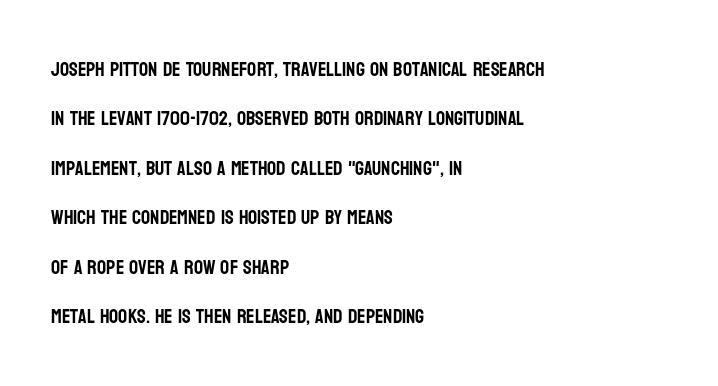
The image shows 20 px text type, upright; set left-aligned, loose line spacing (2.47x), normal letter spacing, not underlined.
